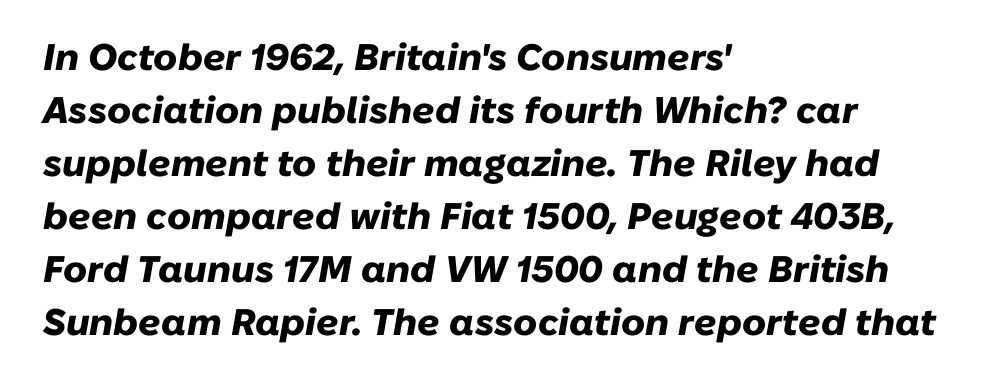
Typographic density is high because the face is bold. Successive baselines arrive at the customary interval. Observe the lean: these are italic letterforms. Left-aligned paragraph, ragged on the right.
